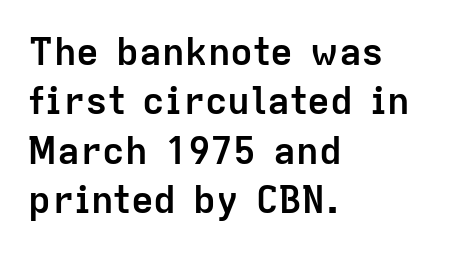
Students, this is bold: see how much ink each stroke carries. Does the copy run flush right? No — it runs flush left. Classification — sans serif. How are the letters spaced? Ordinarily, with no added tracking.
